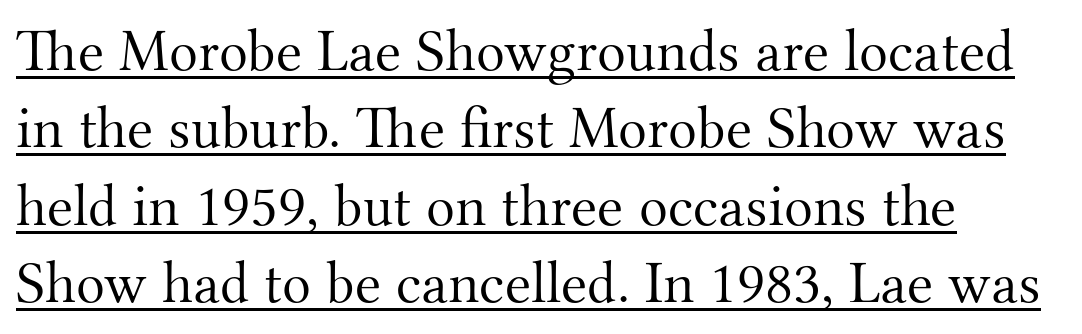
A baseline rule has been typeset under these characters. Old-style or modern, the face here clearly has serifs. Normally led — the rows are evenly, conventionally spaced. Ink coverage per letter is moderate at most. Looks like regular typesetting: each glyph gets only the width it needs. Italic? Not at all — the glyphs are vertical.
